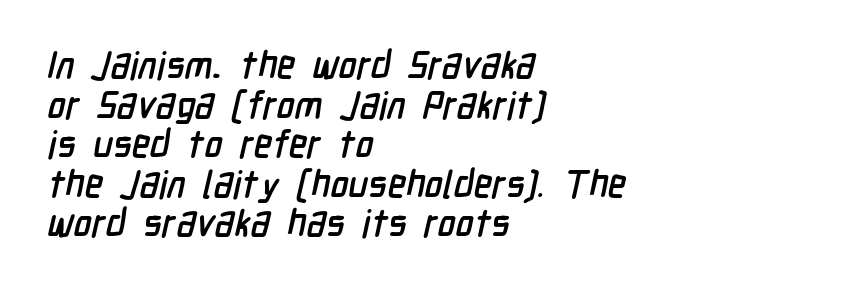
The image shows 38 px condensed sans-serif type; set left-aligned, tight line spacing (1.04x), normal letter spacing, not underlined; low stroke contrast and a medium x-height.
